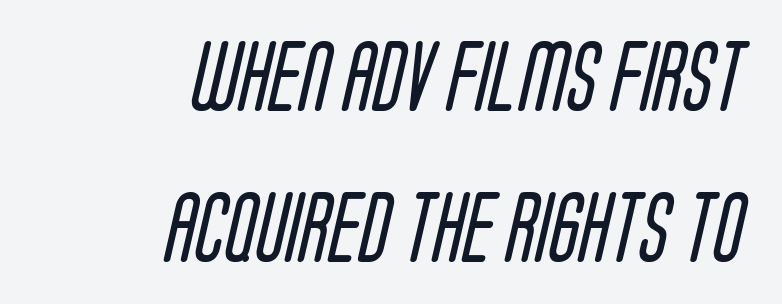
{"serif": "no", "bold": "no", "weight": "regular", "width": "condensed", "stroke_contrast": "low", "x_height": "large", "monospaced": "no", "underline": "no", "align": "right", "line_spacing": "loose", "line_spacing_ratio": 2.16, "letter_spacing": "normal", "letter_spacing_em": 0.0, "glyph_px": 70}
